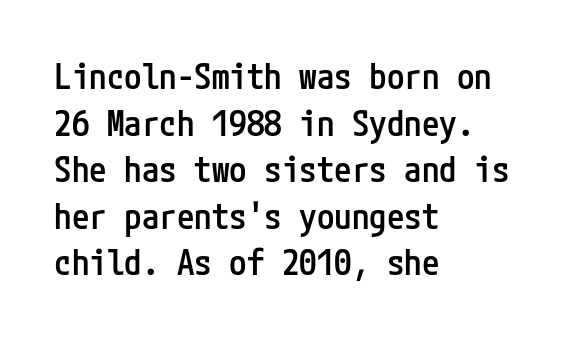
Characters follow at the spacing the type designer built in. The lettering holds an erect, upright posture throughout. Compared with a centered layout, this one pins lines to the left instead. A clean baseline with only descenders dipping below it.
